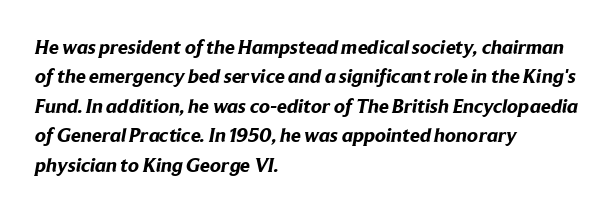
{"bold": "yes", "underline": "no", "align": "left", "line_spacing": "normal", "line_spacing_ratio": 1.47, "letter_spacing": "normal", "letter_spacing_em": 0.0, "glyph_px": 20}
